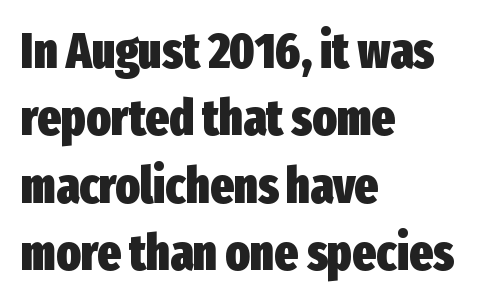
{"serif": "no", "italic": "no", "bold": "yes", "weight": "heavy", "width": "condensed", "stroke_contrast": "low", "x_height": "medium", "monospaced": "no", "underline": "no", "align": "left", "line_spacing": "normal", "line_spacing_ratio": 1.35, "letter_spacing": "normal", "letter_spacing_em": 0.0, "glyph_px": 50}
